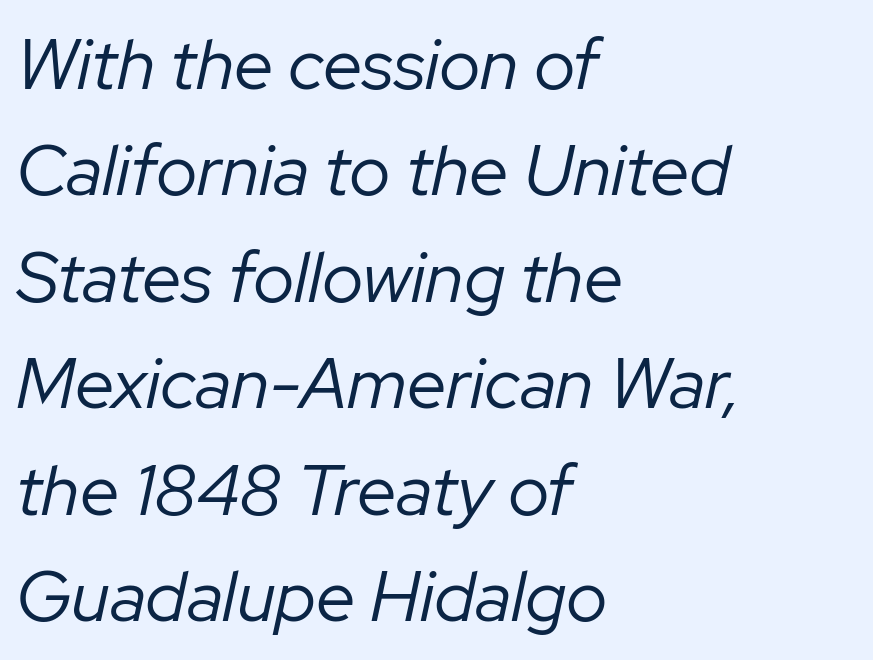
The image shows 71 px regular-weight type, italic (leaning right); set left-aligned, normal line spacing (1.5x), normal letter spacing, not underlined; low stroke contrast and a medium x-height.
